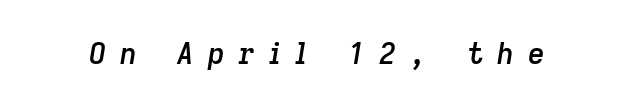
Is the type slanted? Yes — the strokes lean at a clear angle. A typesetter would call this heavily tracked-out type. The face used here is proportionally spaced, like ordinary book or web type. Unmarked baselines from the first word to the last. Summary of weight: moderately heavy, a semibold.
